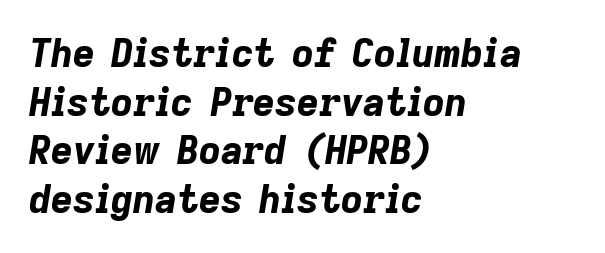
{"italic": "yes", "lean": "right", "slant_degrees": 9, "bold": "yes", "weight": "bold", "width": "normal", "stroke_contrast": "low", "x_height": "medium", "monospaced": "no", "underline": "no", "align": "left", "line_spacing": "normal", "line_spacing_ratio": 1.28, "letter_spacing": "normal", "letter_spacing_em": 0.0, "glyph_px": 38}
